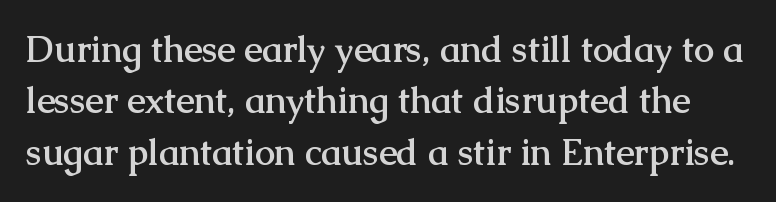
Posture: vertical. Has an underline been added? It has not. You could not count columns in this text — the font is proportionally spaced. What kind of face is this? One with serifs. The designer left line spacing at the default.
